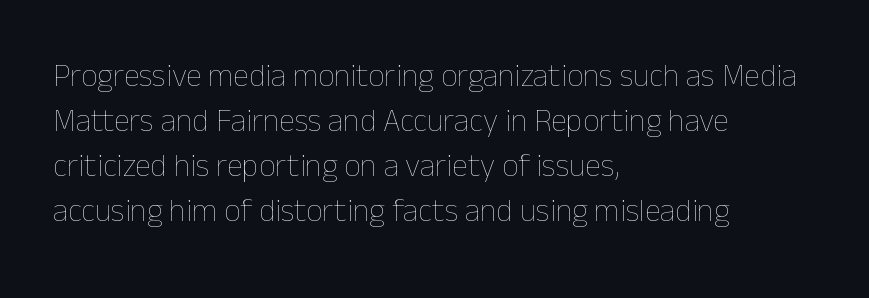
{"italic": "no", "bold": "no", "weight": "thin", "width": "normal", "stroke_contrast": "low", "x_height": "medium", "monospaced": "no", "underline": "no", "align": "left", "line_spacing": "normal", "line_spacing_ratio": 1.41, "letter_spacing": "normal", "letter_spacing_em": 0.0, "glyph_px": 32}
